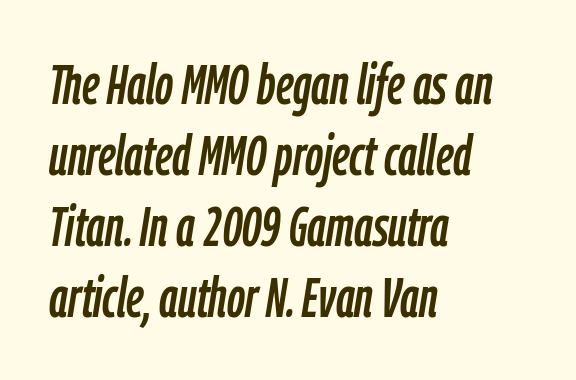
The image shows 56 px condensed type, italic (leaning right); set left-aligned, normal line spacing (1.27x), normal letter spacing, not underlined; low stroke contrast and a medium x-height.
